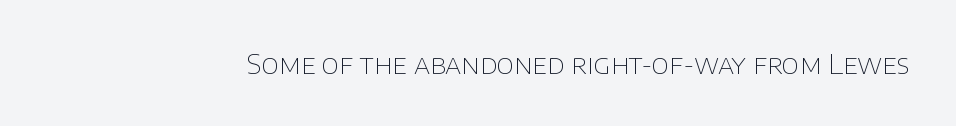
Q: Is the text bold? A: No.
Q: Is the text italic (slanted)? A: No, it is upright.
Q: Is the text underlined? A: No.
Q: Is the spacing between letters normal or unusually wide? A: Normal.
